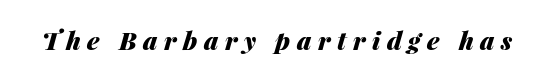
These lines carry a lot of weight — the face is fully bold. In terms of letterspacing, this is a distinctly airy, spread setting. Beneath every word, the page is bare. Slanted lettering throughout.
